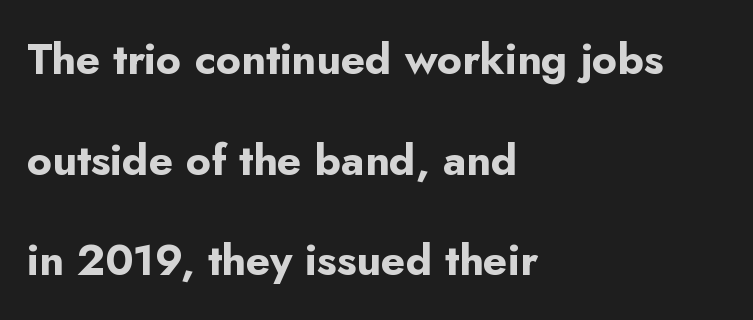
Q: Is the text bold? A: Yes.
Q: Is the text italic (slanted)? A: No, it is upright.
Q: Is the typeface a serif or a sans-serif typeface? A: Sans-serif.
Q: Is the text underlined? A: No.
Q: How is the paragraph aligned? A: Left-aligned.
Q: Is the spacing between letters normal or unusually wide? A: Normal.
Q: Is the spacing between lines tight, normal or loose? A: Loose.
Q: Width (condensed, normal, or wide)? A: Normal.
Q: Stroke contrast? A: Low.
Q: x-height? A: Small.
Q: Monospaced? A: No.
